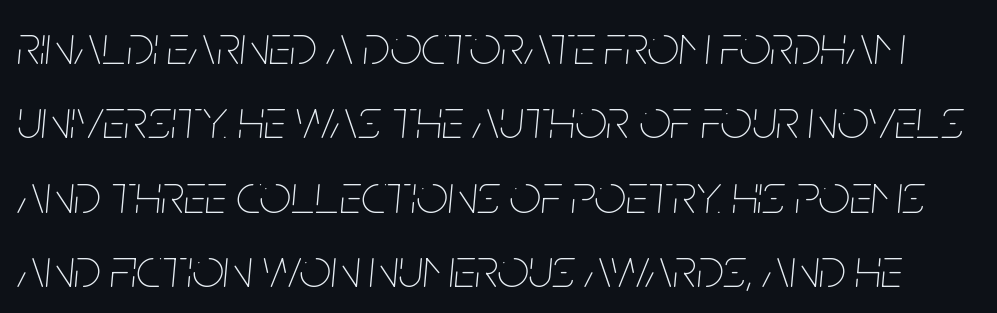
Q: Is the text bold? A: No.
Q: Is the text italic (slanted)? A: Yes, it leans right by about 5 degrees.
Q: Is the text underlined? A: No.
Q: Is the spacing between letters normal or unusually wide? A: Normal.
Q: Is the spacing between lines tight, normal or loose? A: Normal.
Q: Width (condensed, normal, or wide)? A: Condensed.
Q: Stroke contrast? A: Low.
Q: x-height? A: Large.
Q: Monospaced? A: No.
